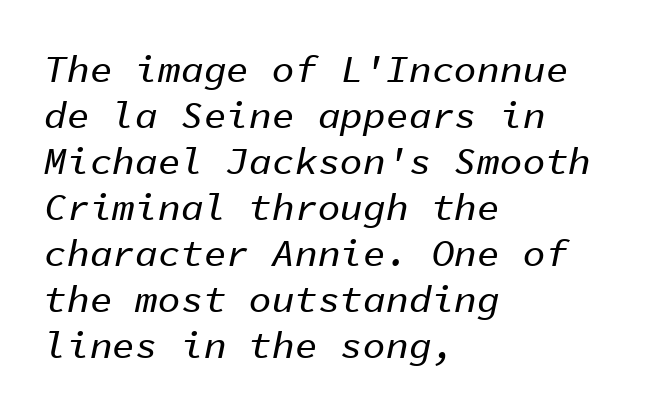
Q: Is the text italic (slanted)? A: Yes, it leans right by about 11 degrees.
Q: Is the text underlined? A: No.
Q: How is the paragraph aligned? A: Left-aligned.
Q: Is the spacing between letters normal or unusually wide? A: Normal.
Q: Width (condensed, normal, or wide)? A: Normal.
Q: Stroke contrast? A: Low.
Q: x-height? A: Medium.
Q: Monospaced? A: Yes.
